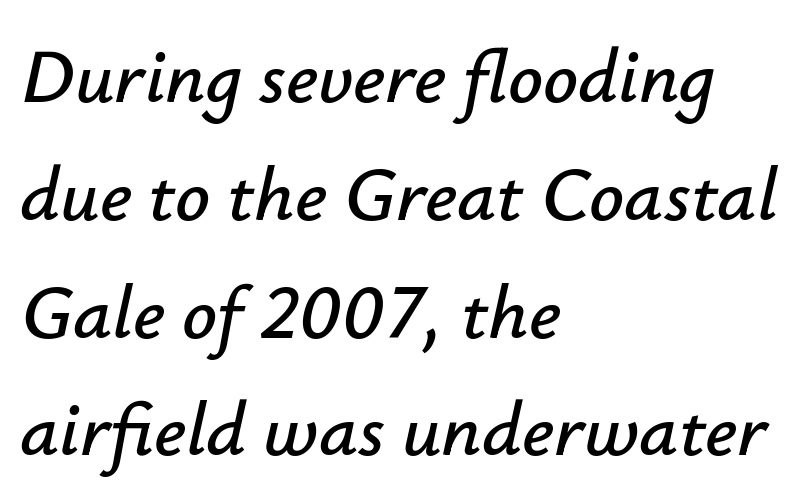
{"italic": "yes", "lean": "right", "slant_degrees": 12, "width": "normal", "stroke_contrast": "low", "x_height": "small", "monospaced": "no", "underline": "no", "align": "left", "line_spacing": "normal", "line_spacing_ratio": 1.53, "letter_spacing": "normal", "letter_spacing_em": 0.0, "glyph_px": 77}
